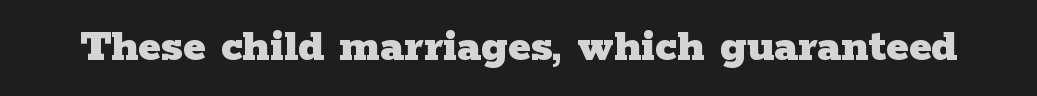
{"serif": "yes", "italic": "no", "bold": "yes", "weight": "heavy", "width": "wide", "stroke_contrast": "low", "x_height": "medium", "monospaced": "no", "underline": "no", "letter_spacing": "normal", "letter_spacing_em": 0.0, "glyph_px": 48}
